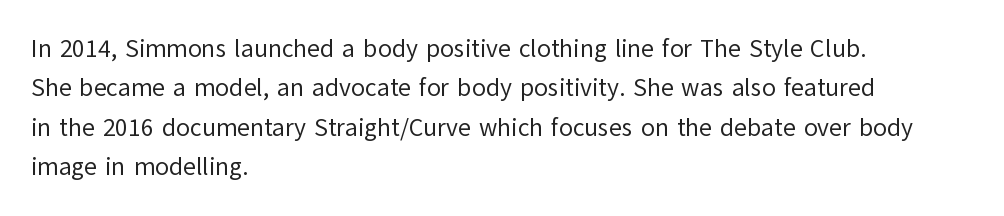
The image shows 25 px text type, upright; set left-aligned, normal line spacing (1.58x), normal letter spacing, not underlined.
